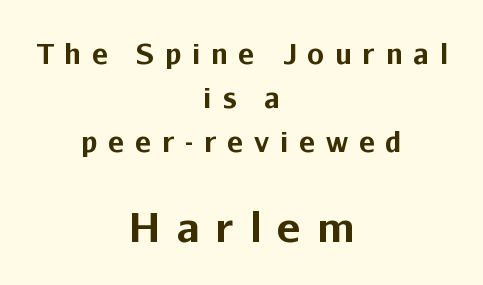
Q: Is the text bold? A: Yes.
Q: Is the text italic (slanted)? A: No, it is upright.
Q: Is the typeface a serif or a sans-serif typeface? A: Sans-serif.
Q: Is the text underlined? A: No.
Q: How is the paragraph aligned? A: Centered.
Q: Is the spacing between letters normal or unusually wide? A: Unusually wide.
Q: Is the spacing between lines tight, normal or loose? A: Normal.
Q: Which block of text is set in a larger size, the first (top) or the second (bottom)? A: The second (bottom) one.
Q: Width (condensed, normal, or wide)? A: Normal.
Q: Stroke contrast? A: Low.
Q: x-height? A: Medium.
Q: Monospaced? A: No.
